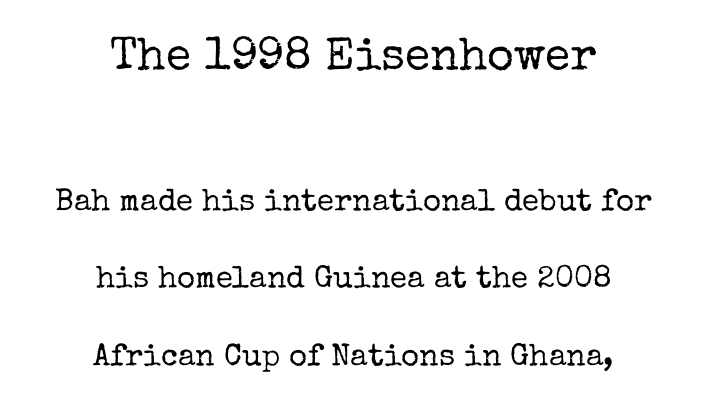
A great deal of white space separates one row of letters from the next. Stem width sits at or under what a default text font uses. Spacing between characters is what you'd get straight out of the box. In CSS terms this would be text-align: center.
